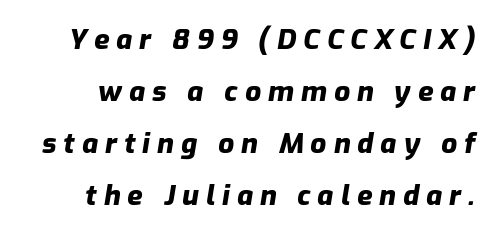
Italic: yes, the glyphs are oblique. The strip under each line holds only bare page. Caption: expanded tracking, letters set apart. Strokes here are thick enough to call this a true bold. Note the varied advance widths — an 'i' is clearly narrower than an 'm'.
